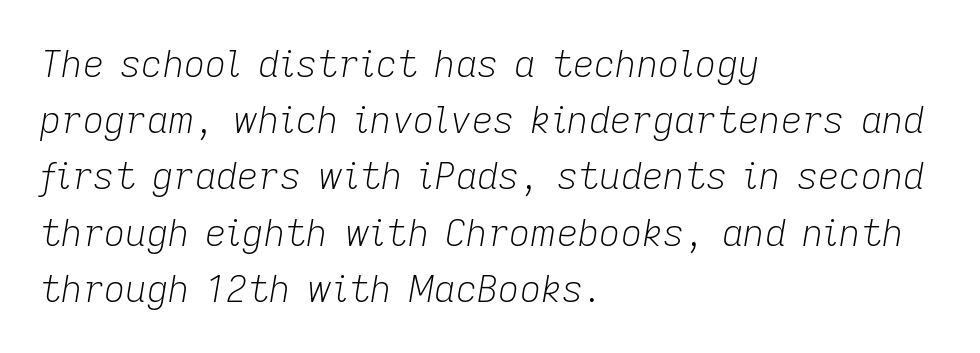
The image shows 37 px light type, italic (leaning right); set left-aligned, normal line spacing (1.52x), normal letter spacing, not underlined; low stroke contrast and a medium x-height.
